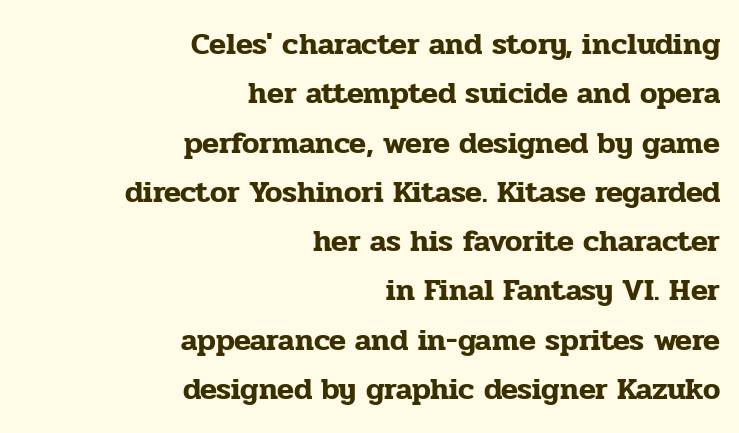
Q: Is the text italic (slanted)? A: No, it is upright.
Q: Is the typeface a serif or a sans-serif typeface? A: Serif.
Q: Is the text underlined? A: No.
Q: How is the paragraph aligned? A: Right-aligned.
Q: Is the spacing between letters normal or unusually wide? A: Normal.
Q: Is the spacing between lines tight, normal or loose? A: Normal.
Q: Width (condensed, normal, or wide)? A: Normal.
Q: Stroke contrast? A: Low.
Q: x-height? A: Medium.
Q: Monospaced? A: No.
